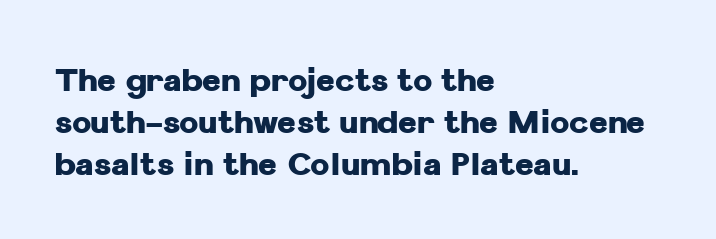
Q: Is the text bold? A: Yes.
Q: Is the text italic (slanted)? A: No, it is upright.
Q: Is the typeface a serif or a sans-serif typeface? A: Sans-serif.
Q: Is the text underlined? A: No.
Q: How is the paragraph aligned? A: Left-aligned.
Q: Is the spacing between letters normal or unusually wide? A: Normal.
Q: Is the spacing between lines tight, normal or loose? A: Normal.
Q: Width (condensed, normal, or wide)? A: Normal.
Q: Stroke contrast? A: Low.
Q: x-height? A: Medium.
Q: Monospaced? A: No.
